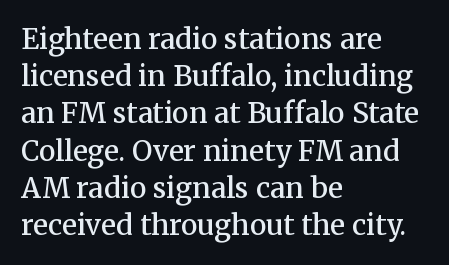
The image shows 28 px semibold serif type, upright; set left-aligned, normal line spacing (1.33x), normal letter spacing, not underlined; medium stroke contrast and a medium x-height.
